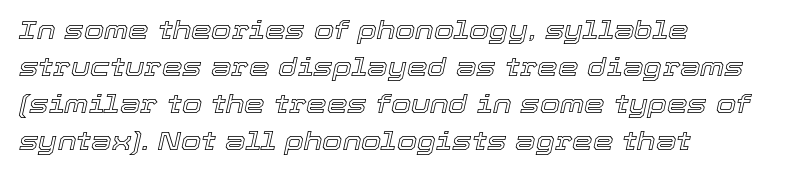
The image shows 26 px text type, italic (leaning right); set left-aligned, normal line spacing (1.42x), normal letter spacing, not underlined.
